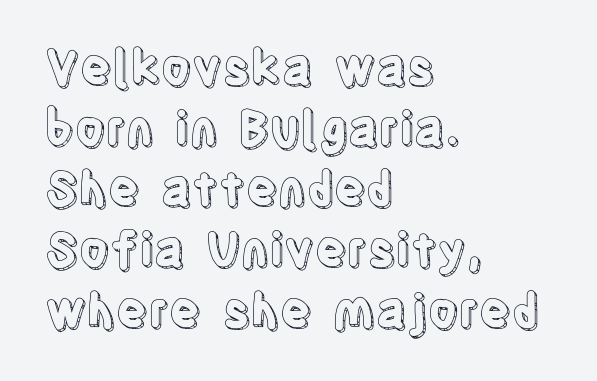
The baseline area is clear. No extra tracking has been applied to these lines. The rendering uses natural spacing where letterforms have individual widths. The lines sit at an ordinary, default distance from one another. The letters stand straight up with perfectly vertical stems. These lines stack with their left ends in a neat column.
